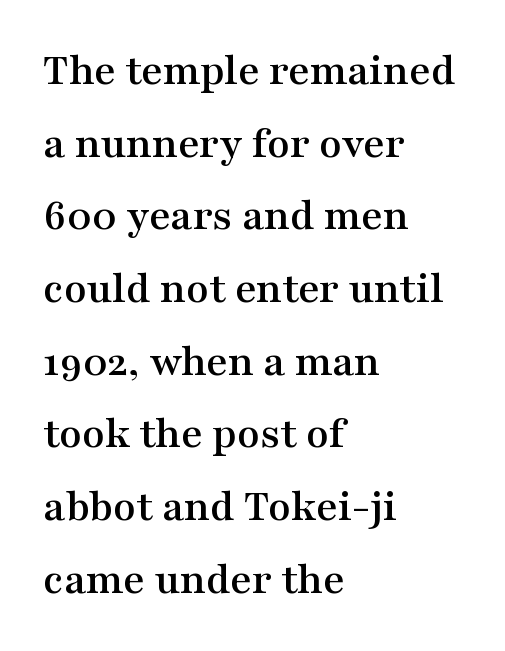
Q: Is the text italic (slanted)? A: No, it is upright.
Q: Is the typeface a serif or a sans-serif typeface? A: Serif.
Q: Is the text underlined? A: No.
Q: How is the paragraph aligned? A: Left-aligned.
Q: Is the spacing between letters normal or unusually wide? A: Normal.
Q: Is the spacing between lines tight, normal or loose? A: Normal.
Q: Width (condensed, normal, or wide)? A: Wide.
Q: Stroke contrast? A: Medium.
Q: x-height? A: Medium.
Q: Monospaced? A: No.
